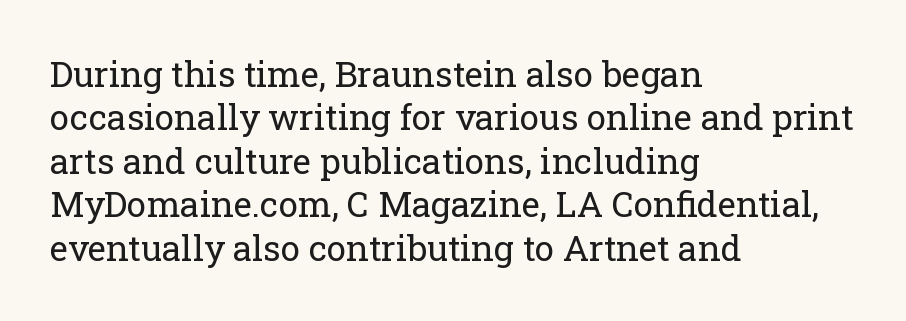
The image shows 35 px regular-weight serif type, upright; set left-aligned, line spacing 1.24x, normal letter spacing, not underlined; low stroke contrast and a medium x-height.
